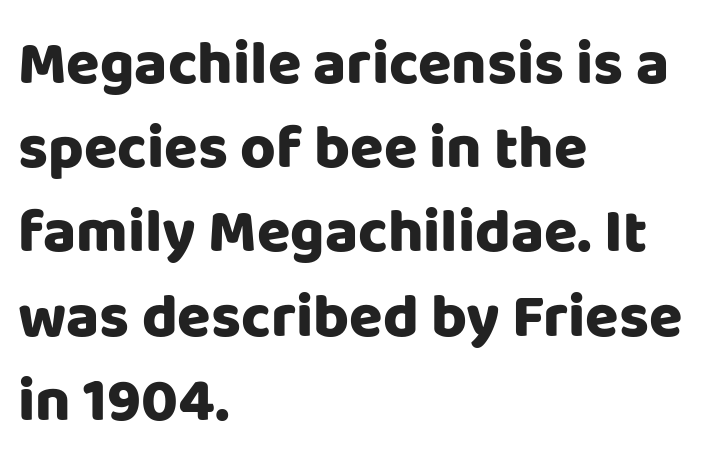
Q: Is the text bold? A: Yes.
Q: Is the text italic (slanted)? A: No, it is upright.
Q: Is the typeface a serif or a sans-serif typeface? A: Sans-serif.
Q: Is the text underlined? A: No.
Q: How is the paragraph aligned? A: Left-aligned.
Q: Is the spacing between letters normal or unusually wide? A: Normal.
Q: Is the spacing between lines tight, normal or loose? A: Normal.
Q: Width (condensed, normal, or wide)? A: Normal.
Q: Stroke contrast? A: Low.
Q: x-height? A: Large.
Q: Monospaced? A: No.
